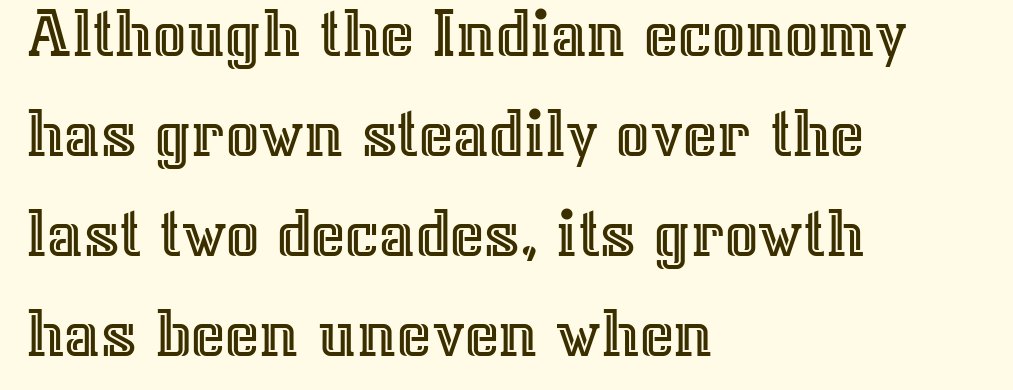
Q: Is the text italic (slanted)? A: No, it is upright.
Q: Is the text underlined? A: No.
Q: How is the paragraph aligned? A: Left-aligned.
Q: Is the spacing between letters normal or unusually wide? A: Normal.
Q: Is the spacing between lines tight, normal or loose? A: Normal.
Q: Width (condensed, normal, or wide)? A: Normal.
Q: x-height? A: Medium.
Q: Monospaced? A: No.
